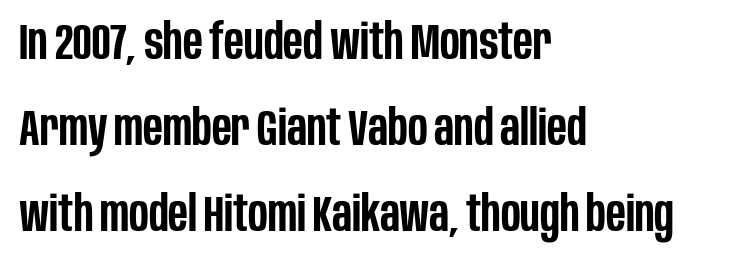
The letters stand straight up with perfectly vertical stems. These lines are composed in type without serifs. The passage shown has conventional tracking throughout. Character widths vary here, with narrow letters taking less room than wide ones. The lines are quadded left.
